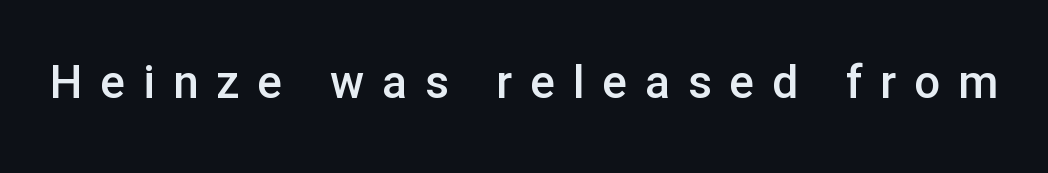
Q: Is the text bold? A: Semi-bold.
Q: Is the text italic (slanted)? A: No, it is upright.
Q: Is the typeface a serif or a sans-serif typeface? A: Sans-serif.
Q: Is the text underlined? A: No.
Q: Is the spacing between letters normal or unusually wide? A: Unusually wide.
Q: Width (condensed, normal, or wide)? A: Normal.
Q: Stroke contrast? A: Low.
Q: x-height? A: Medium.
Q: Monospaced? A: No.
